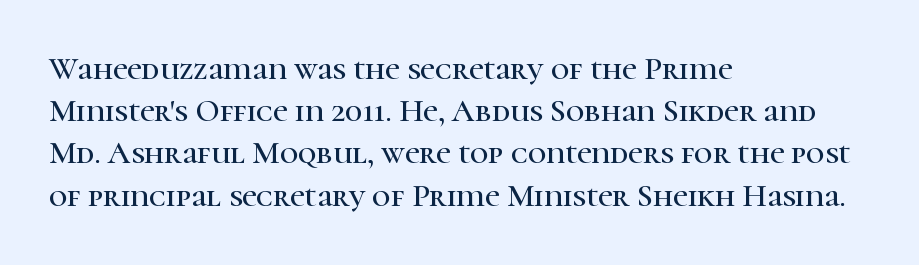
{"serif": "yes", "italic": "no", "width": "normal", "stroke_contrast": "high", "x_height": "medium", "monospaced": "no", "underline": "no", "align": "left", "line_spacing": "normal", "line_spacing_ratio": 1.32, "letter_spacing": "normal", "letter_spacing_em": 0.0, "glyph_px": 32}
